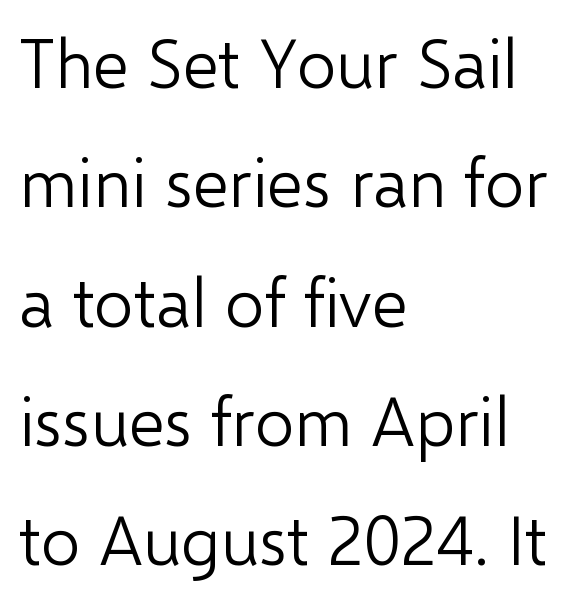
The image shows 69 px light sans-serif type, upright; set left-aligned, line spacing 1.73x, normal letter spacing, not underlined; low stroke contrast and a medium x-height.
